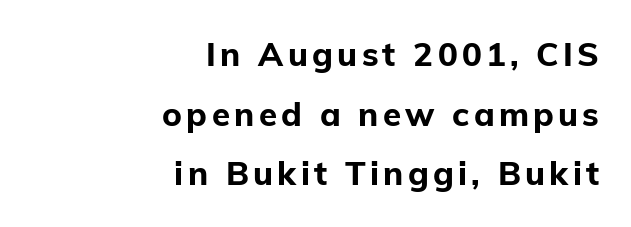
Compared with an ordinary text face, these strokes are far heavier — a full bold. Tall strokes in this sample are plumb rather than angled. Note: no serifs on the glyphs. Underline: absent.
